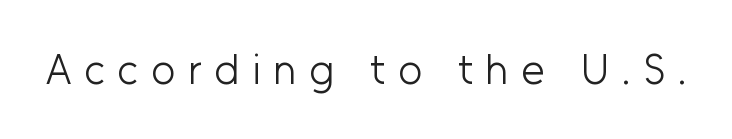
{"serif": "no", "italic": "no", "bold": "no", "weight": "light", "width": "normal", "stroke_contrast": "low", "x_height": "medium", "monospaced": "no", "underline": "no", "letter_spacing": "wide", "letter_spacing_em": 0.3, "glyph_px": 42}
